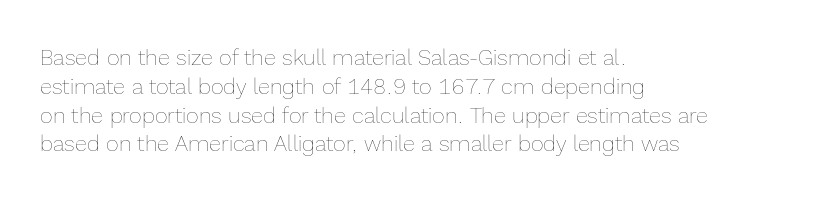
The image shows 22 px text type, upright; set left-aligned, normal line spacing (1.31x), normal letter spacing, not underlined.
